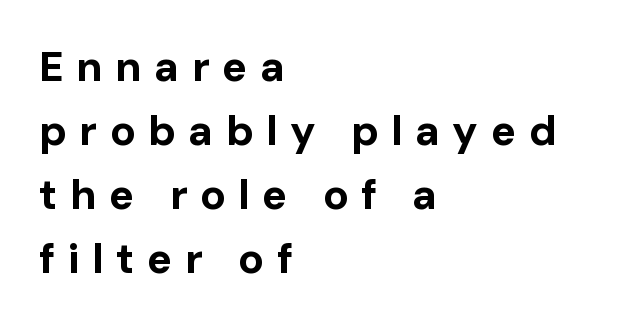
Regular leading. The lettering holds an erect, upright posture throughout. Leftover space on each line is placed entirely after the last word. Note the varied advance widths — an 'i' is clearly narrower than an 'm'.
